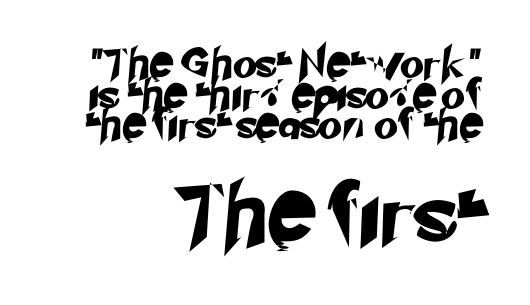
The image shows 60 px sans-serif type; set right-aligned, tight line spacing (1.02x), not underlined; the second (bottom) block is 2.0x larger; low stroke contrast and a small x-height.
